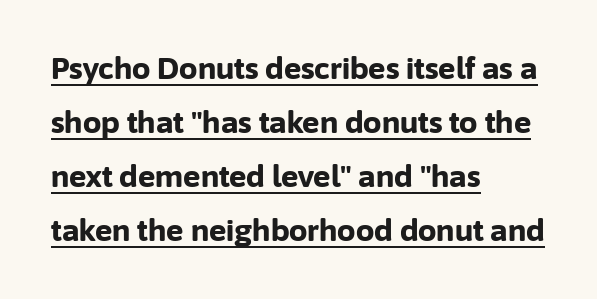
Q: Is the text bold? A: Yes.
Q: Is the text italic (slanted)? A: No, it is upright.
Q: Is the typeface a serif or a sans-serif typeface? A: Sans-serif.
Q: Is the text underlined? A: Yes.
Q: How is the paragraph aligned? A: Left-aligned.
Q: Is the spacing between letters normal or unusually wide? A: Normal.
Q: Width (condensed, normal, or wide)? A: Normal.
Q: Stroke contrast? A: Low.
Q: x-height? A: Medium.
Q: Monospaced? A: No.
